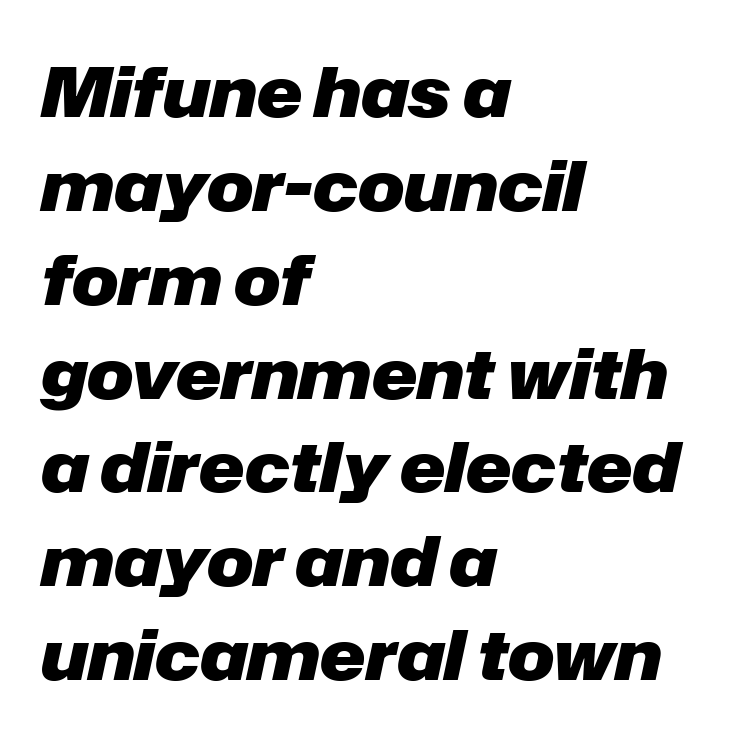
{"italic": "yes", "lean": "right", "slant_degrees": 12, "bold": "yes", "weight": "heavy", "width": "normal", "stroke_contrast": "low", "x_height": "medium", "monospaced": "no", "underline": "no", "align": "left", "line_spacing": "normal", "line_spacing_ratio": 1.36, "letter_spacing": "normal", "letter_spacing_em": 0.0, "glyph_px": 69}
